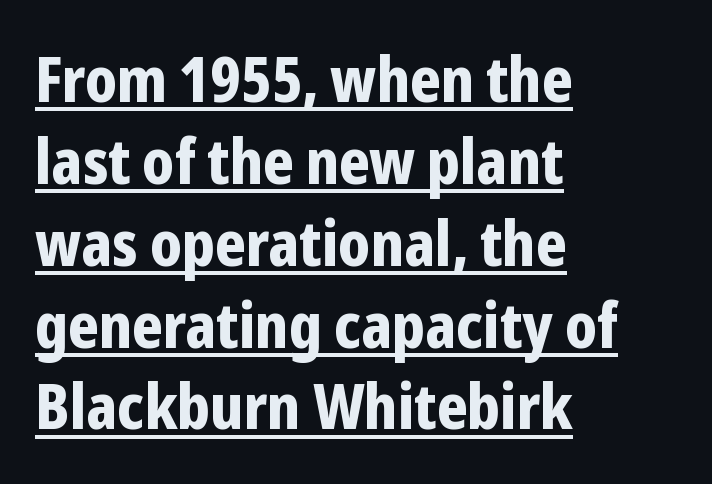
Q: Is the text bold? A: Yes.
Q: Is the text italic (slanted)? A: No, it is upright.
Q: Is the typeface a serif or a sans-serif typeface? A: Sans-serif.
Q: Is the text underlined? A: Yes.
Q: How is the paragraph aligned? A: Left-aligned.
Q: Is the spacing between letters normal or unusually wide? A: Normal.
Q: Is the spacing between lines tight, normal or loose? A: Normal.
Q: Width (condensed, normal, or wide)? A: Condensed.
Q: Stroke contrast? A: Low.
Q: x-height? A: Medium.
Q: Monospaced? A: No.
